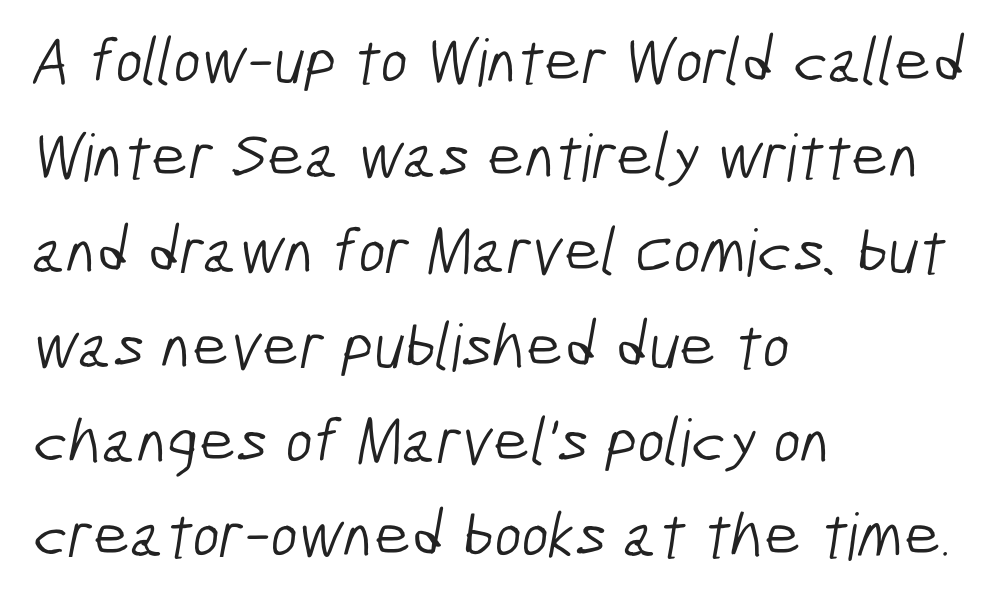
Ink coverage per letter is moderate at most. Default kerning and tracking; the words read as compact shapes. In terms of leading, this rendering sits right in the middle. The designer went with a sans here, leaving each stem footless. Do the characters align in a grid? No, the font is proportional. Which margin do the lines hug? The left one — the right edge is uneven.
